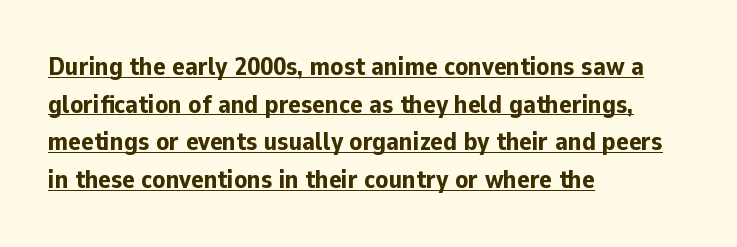
{"italic": "no", "bold": "yes", "underline": "yes", "align": "left", "line_spacing": "normal", "line_spacing_ratio": 1.45, "letter_spacing": "normal", "letter_spacing_em": 0.0, "glyph_px": 26}
